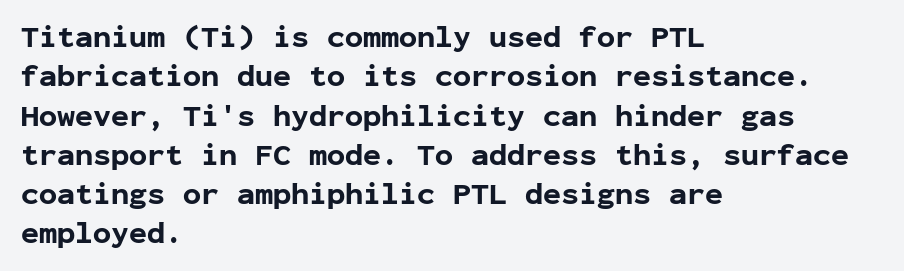
{"serif": "no", "italic": "no", "bold": "yes", "weight": "bold", "width": "normal", "stroke_contrast": "low", "x_height": "medium", "monospaced": "yes", "underline": "no", "align": "left", "line_spacing": "normal", "line_spacing_ratio": 1.31, "letter_spacing": "normal", "letter_spacing_em": 0.0, "glyph_px": 30}
